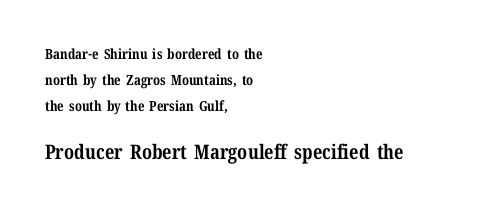
The image shows 20 px bold type, upright; set left-aligned, line spacing 1.86x, normal letter spacing, not underlined; the second (bottom) block is 1.43x larger.
